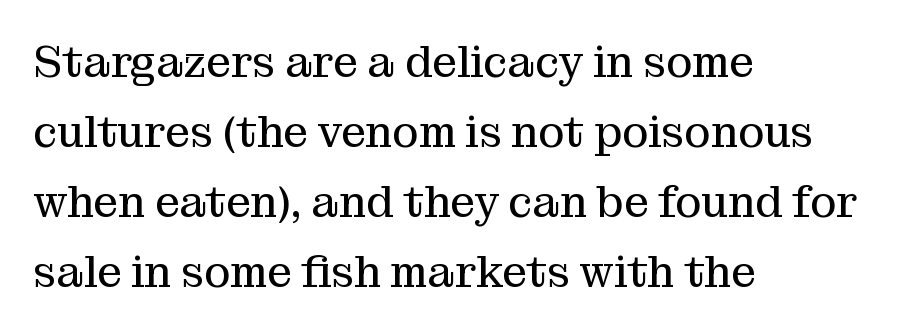
This sample uses a serif face. Heaviness? Minimal to ordinary, like unemphasized prose. Regular leading. Descenders are the only things crossing below the line. These lines stack with their left ends in a neat column. Does the lettering tilt? It doesn't — this is upright.
